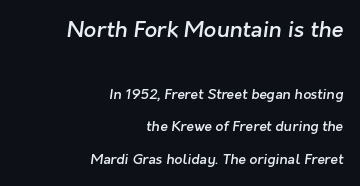
{"bold": "semi", "underline": "no", "align": "right", "line_spacing": "loose", "line_spacing_ratio": 2.32, "letter_spacing": "normal", "letter_spacing_em": 0.0, "larger_block": "first", "size_ratio": 1.57, "glyph_px": 22}
